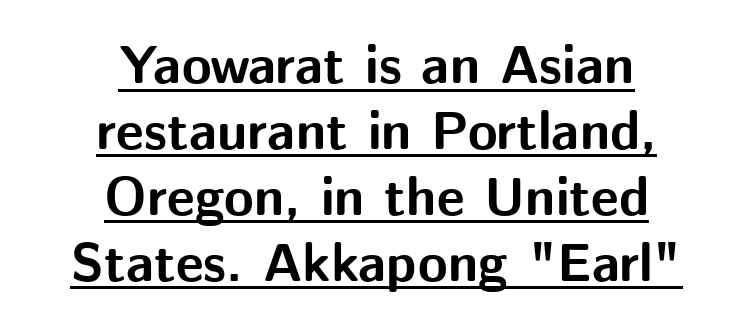
Type style note: lacks serifs. Think of a printed novel: that variable character pitch is what you see here. Is there any slant? The stems are plumb. Line starts and ends both wander, symmetrically.
